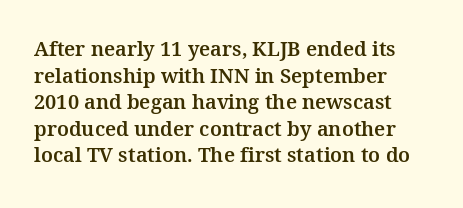
The image shows 20 px text type, upright; set left-aligned, normal line spacing (1.33x), normal letter spacing, not underlined.
